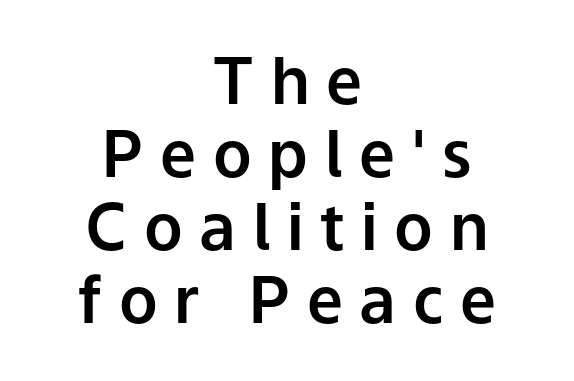
The image shows 64 px sans-serif type, upright; set centered, tight line spacing (1.14x), unusually wide letter spacing (+0.26 em), not underlined; low stroke contrast and a medium x-height.
